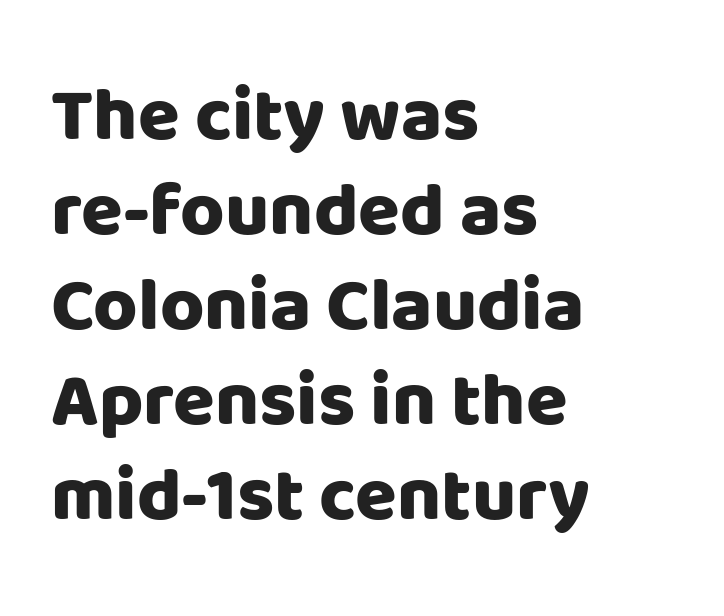
Nothing unusual about the tracking: characters are spaced as the font intends. Regarding leading, the lines here are spaced in the standard way. The passage shown is typed in a proportional face where columns would drift. Observe the absence of serifs on each vertical stroke in this sample. A clean baseline with only descenders dipping below it.
